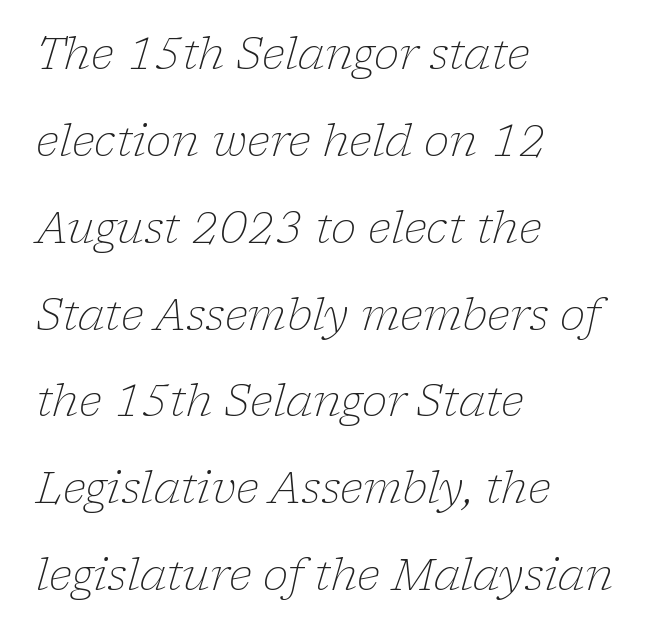
The image shows 43 px light serif type, italic (leaning right); set left-aligned, loose line spacing (2.02x), normal letter spacing, not underlined; low stroke contrast and a medium x-height.
